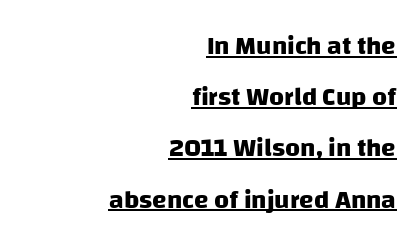
Weight check: bold — yes, fully. Does a line run under the words? Yes, clearly. The rag falls on the left side of this text block. Line spacing here is loose. Tracking here is standard; glyphs follow each other at the usual distance.
